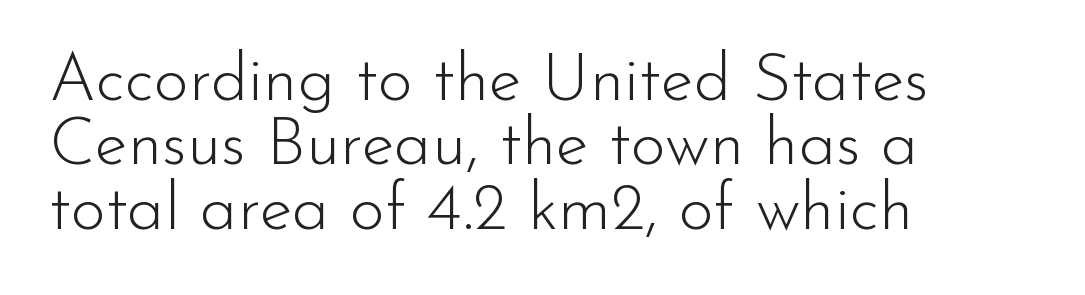
Quick note: underline off. The face used here is rendered with its standard letterfit. These lines stack with their left ends in a neat column. Nope, not italic — everything's standing straight. The face used here is a sans, in the tradition of grotesques and geometrics.
